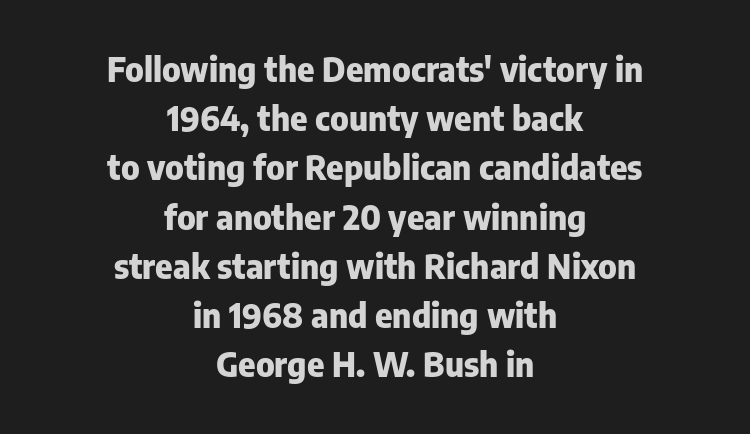
{"serif": "no", "italic": "no", "bold": "yes", "weight": "heavy", "width": "normal", "stroke_contrast": "low", "x_height": "medium", "monospaced": "no", "underline": "no", "align": "center", "line_spacing": "normal", "line_spacing_ratio": 1.49, "letter_spacing": "normal", "letter_spacing_em": 0.0, "glyph_px": 33}
